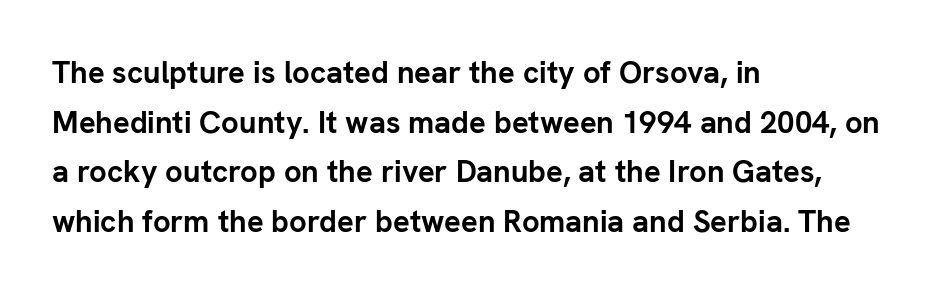
The image shows 31 px semibold sans-serif type, upright; set left-aligned, normal line spacing (1.6x), normal letter spacing, not underlined; low stroke contrast and a medium x-height.
